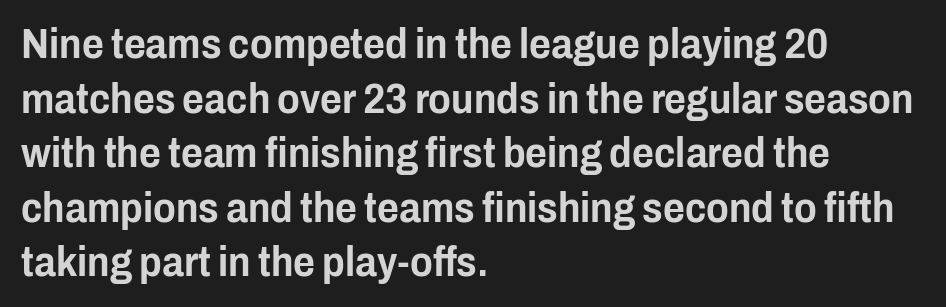
The image shows 42 px condensed sans-serif type, upright; set left-aligned, normal line spacing (1.3x), normal letter spacing, not underlined; low stroke contrast and a medium x-height.
